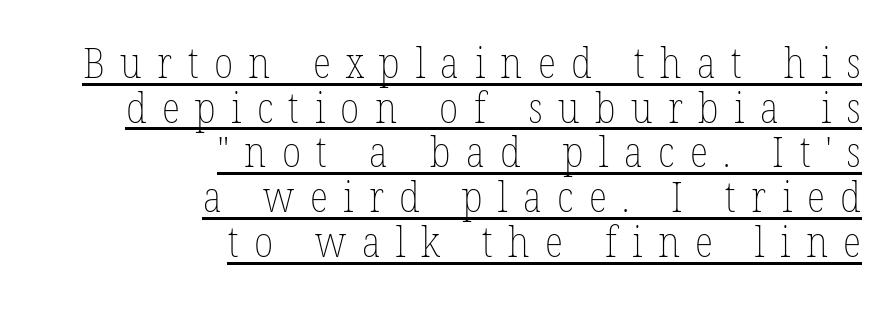
Q: Is the text bold? A: No.
Q: Is the text italic (slanted)? A: No, it is upright.
Q: Is the text underlined? A: Yes.
Q: How is the paragraph aligned? A: Right-aligned.
Q: Is the spacing between letters normal or unusually wide? A: Unusually wide.
Q: Is the spacing between lines tight, normal or loose? A: Tight.
Q: Width (condensed, normal, or wide)? A: Condensed.
Q: Stroke contrast? A: Low.
Q: x-height? A: Medium.
Q: Monospaced? A: No.
